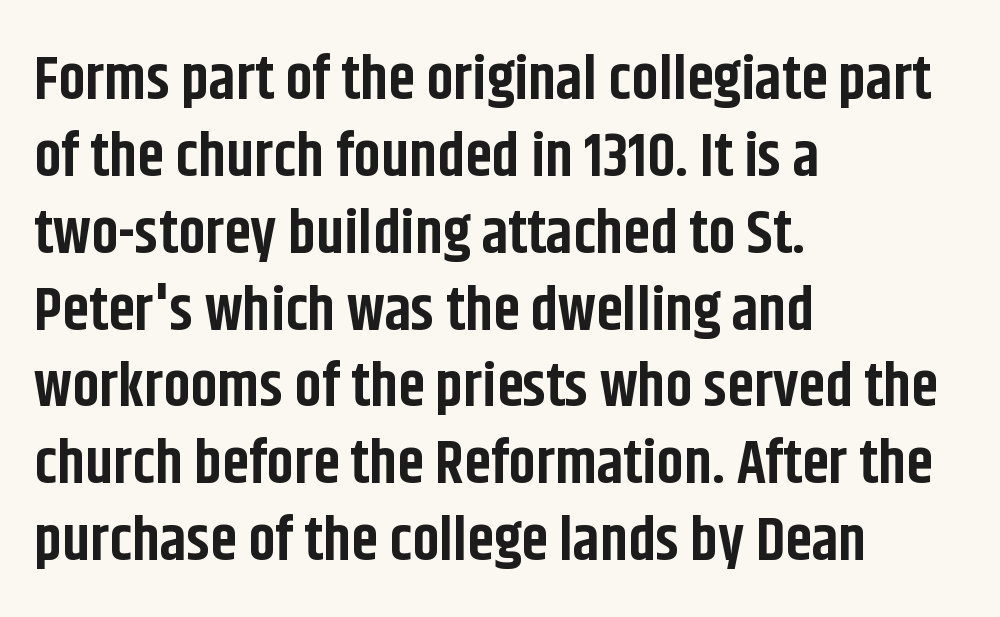
Q: Is the text bold? A: Yes.
Q: Is the text italic (slanted)? A: No, it is upright.
Q: Is the typeface a serif or a sans-serif typeface? A: Sans-serif.
Q: Is the text underlined? A: No.
Q: How is the paragraph aligned? A: Left-aligned.
Q: Is the spacing between letters normal or unusually wide? A: Normal.
Q: Is the spacing between lines tight, normal or loose? A: Normal.
Q: Width (condensed, normal, or wide)? A: Condensed.
Q: Stroke contrast? A: Low.
Q: x-height? A: Large.
Q: Monospaced? A: No.
